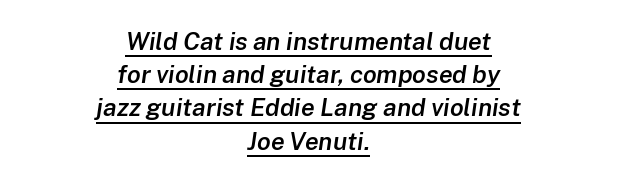
The rendering applies a slant to the glyphs. What weight is shown? A semibold, between regular and bold. The sample's only ornament is a line tracing under the words. Reading down the block, each line starts at a different indent, mirrored at its end. No extra tracking has been applied to these lines. The space between consecutive lines is moderate.
